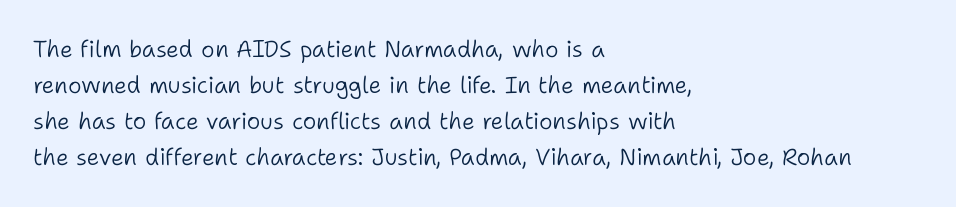
Nothing unusual about the tracking: characters are spaced as the font intends. The typesetter chose a ragged-right arrangement here. Vertical strokes here are truly vertical. In terms of leading, this rendering sits right in the middle.
